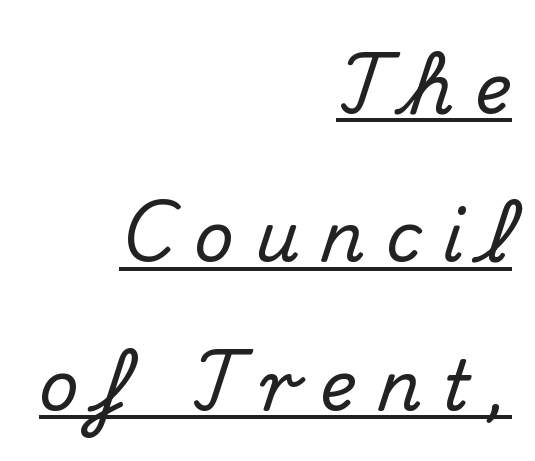
The lettering is marked with a stroke running underneath it. Spacing between characters has been opened up far beyond the box default. Examine the stroke ends and you'll spot serifs. The letters advance in unequal steps, a hallmark of proportional type.
